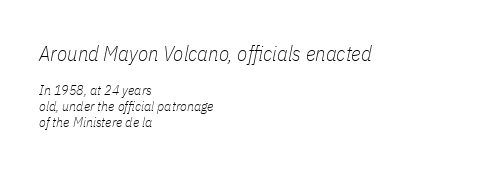
Q: Is the text bold? A: No.
Q: Is the text italic (slanted)? A: Yes, it leans right by about 11 degrees.
Q: Is the text underlined? A: No.
Q: How is the paragraph aligned? A: Left-aligned.
Q: Is the spacing between letters normal or unusually wide? A: Normal.
Q: Is the spacing between lines tight, normal or loose? A: Tight.
Q: Which block of text is set in a larger size, the first (top) or the second (bottom)? A: The first (top) one.
